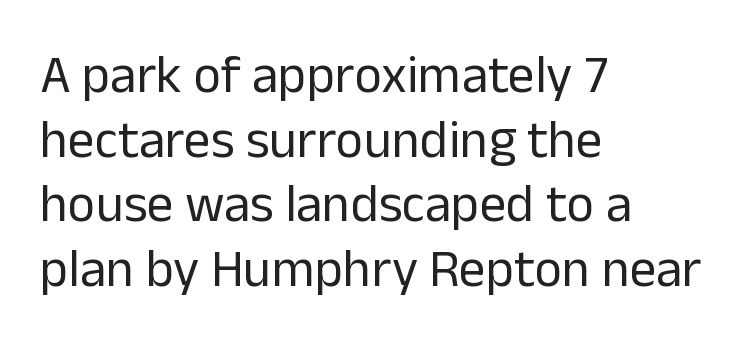
Q: Is the text bold? A: No.
Q: Is the text italic (slanted)? A: No, it is upright.
Q: Is the typeface a serif or a sans-serif typeface? A: Sans-serif.
Q: Is the text underlined? A: No.
Q: How is the paragraph aligned? A: Left-aligned.
Q: Is the spacing between letters normal or unusually wide? A: Normal.
Q: Width (condensed, normal, or wide)? A: Normal.
Q: Stroke contrast? A: Low.
Q: x-height? A: Medium.
Q: Monospaced? A: No.
